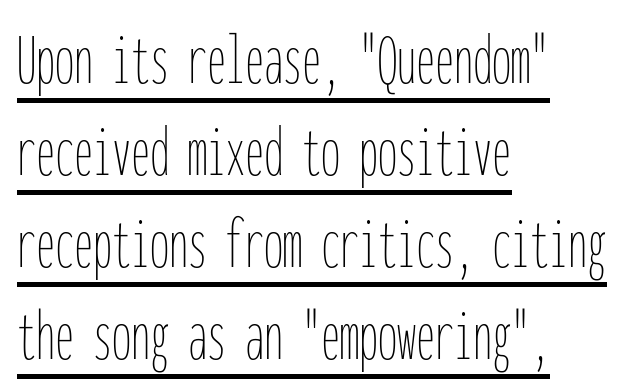
The image shows 76 px thin, condensed type, upright, monospaced; set left-aligned, line spacing 1.21x, normal letter spacing, underlined; low stroke contrast and a medium x-height.
